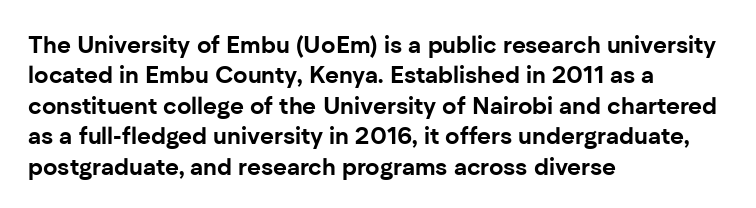
The image shows 24 px bold type, upright; set left-aligned, normal line spacing (1.27x), normal letter spacing, not underlined.
